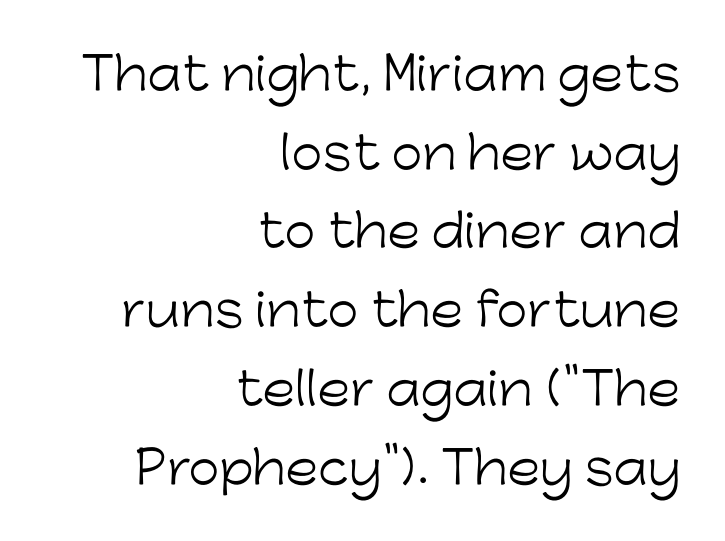
Q: Is the text bold? A: No.
Q: Is the text italic (slanted)? A: No, it is upright.
Q: Is the typeface a serif or a sans-serif typeface? A: Sans-serif.
Q: Is the text underlined? A: No.
Q: How is the paragraph aligned? A: Right-aligned.
Q: Is the spacing between letters normal or unusually wide? A: Normal.
Q: Width (condensed, normal, or wide)? A: Normal.
Q: Stroke contrast? A: Low.
Q: x-height? A: Medium.
Q: Monospaced? A: No.
